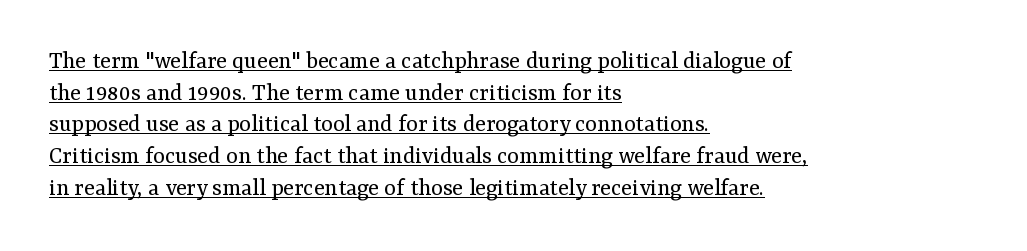
The image shows 25 px text type, upright; set left-aligned, normal line spacing (1.27x), normal letter spacing, underlined.
